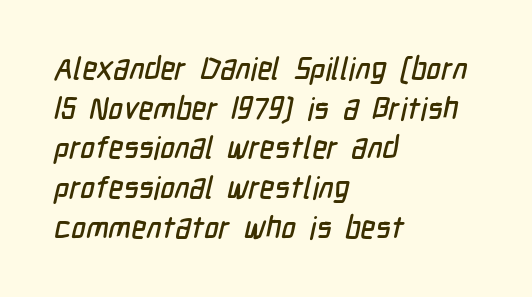
Q: Is the typeface a serif or a sans-serif typeface? A: Sans-serif.
Q: Is the text underlined? A: No.
Q: How is the paragraph aligned? A: Left-aligned.
Q: Is the spacing between letters normal or unusually wide? A: Normal.
Q: Is the spacing between lines tight, normal or loose? A: Normal.
Q: Width (condensed, normal, or wide)? A: Condensed.
Q: Stroke contrast? A: Low.
Q: x-height? A: Medium.
Q: Monospaced? A: No.
